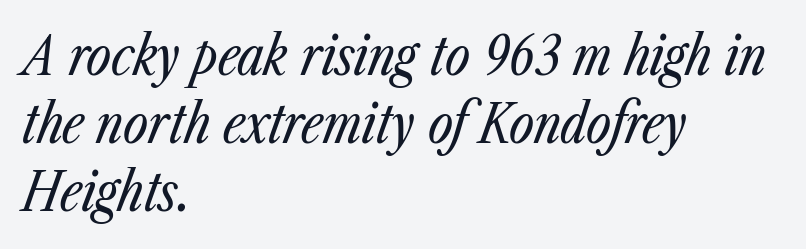
The space between consecutive lines is moderate. Weight: not bold — regular or lighter. This sample uses an oblique cut, with every glyph tilted off the vertical. The gaps between neighbouring characters are ordinary and unremarkable. Descenders are the only things crossing below the line. The ragged edge is on the right, which tells us the setting is flush left.
